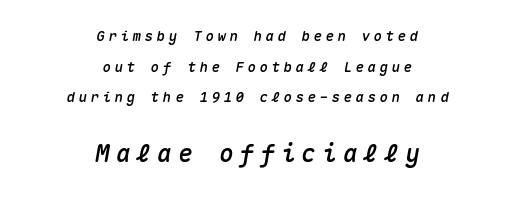
The image shows 24 px text type, italic (leaning right); set centered, loose line spacing (2.19x), unusually wide letter spacing (+0.26 em), not underlined; the second (bottom) block is 1.71x larger.
